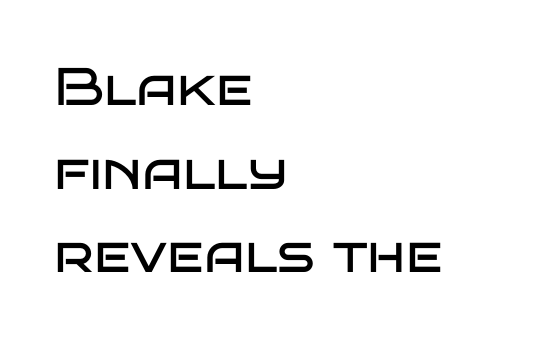
Q: Is the text bold? A: No.
Q: Is the text italic (slanted)? A: No, it is upright.
Q: Is the typeface a serif or a sans-serif typeface? A: Sans-serif.
Q: Is the text underlined? A: No.
Q: How is the paragraph aligned? A: Left-aligned.
Q: Is the spacing between letters normal or unusually wide? A: Normal.
Q: Is the spacing between lines tight, normal or loose? A: Normal.
Q: Width (condensed, normal, or wide)? A: Wide.
Q: Stroke contrast? A: Low.
Q: x-height? A: Large.
Q: Monospaced? A: No.
